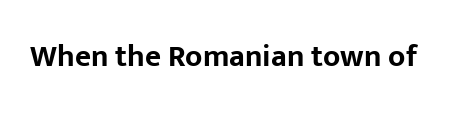
You could call the tracking neutral — neither tight nor loose. Stroke terminals: plain, sans-serif. The passage shown is typed in a proportional face where columns would drift. Italic: no, the glyphs are upright roman. Heft: maximum for text — a bold.
